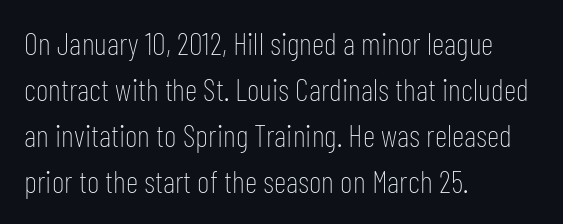
Check under the words: just untouched page. Here the designer chose a conventional face with non-uniform glyph widths. If you drew a line through each stem, it would be perfectly vertical. You could call the tracking neutral — neither tight nor loose. These lines are set flush left with a ragged right edge.
